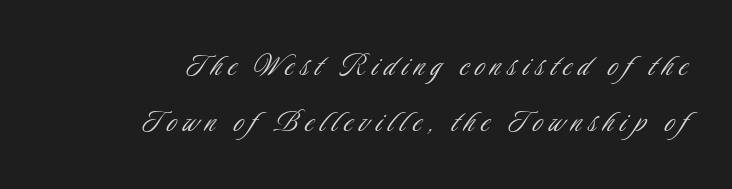
Q: Is the text bold? A: No.
Q: Is the text italic (slanted)? A: Yes.
Q: Is the typeface a serif or a sans-serif typeface? A: Sans-serif.
Q: Is the text underlined? A: No.
Q: How is the paragraph aligned? A: Right-aligned.
Q: Is the spacing between lines tight, normal or loose? A: Normal.
Q: Width (condensed, normal, or wide)? A: Condensed.
Q: Stroke contrast? A: Low.
Q: x-height? A: Small.
Q: Monospaced? A: No.
